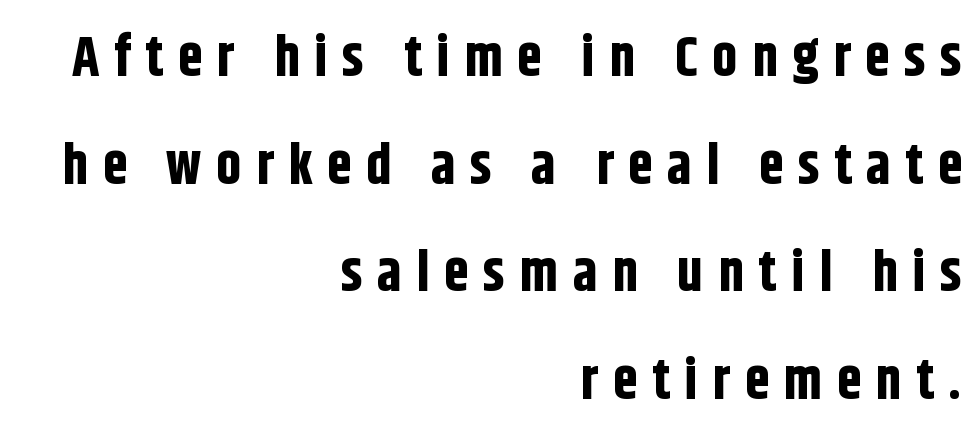
The line-height multiplier appears high, well above default. I'd describe the lettering as bold — thick and assertive. Spacing verdict: proportional, widths tailored to each character. Any mark beneath the type? The region is blank. All the whitespace from short lines collects on the left.
